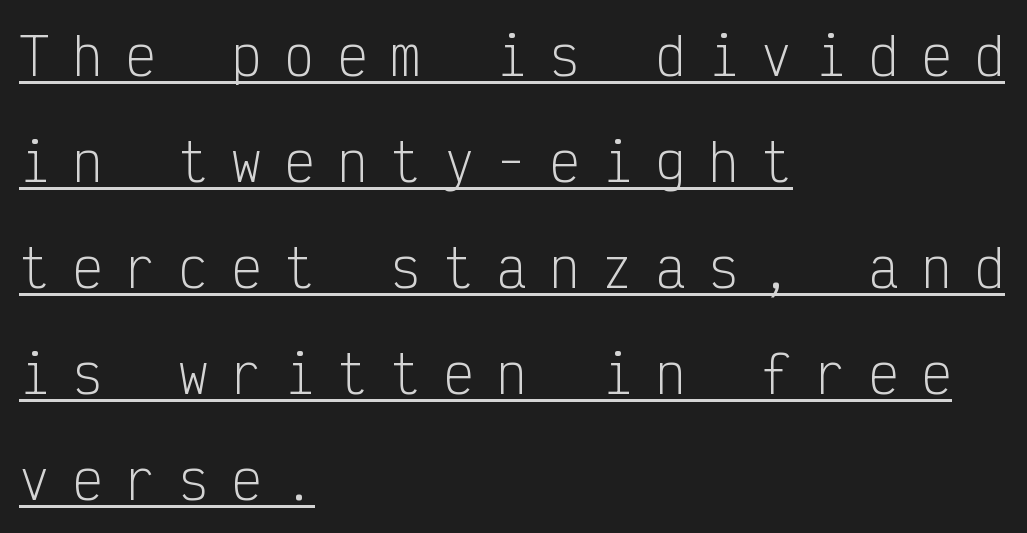
The image shows 51 px light, condensed sans-serif type, upright, monospaced; set left-aligned, loose line spacing (2.08x), unusually wide letter spacing (+0.44 em), underlined; low stroke contrast and a medium x-height.
